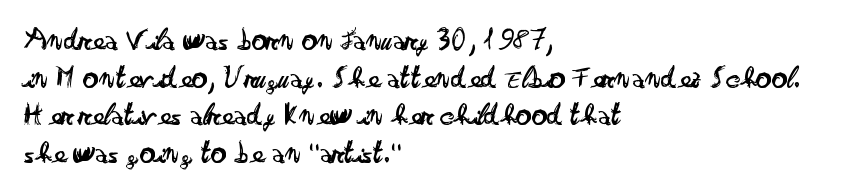
The image shows 31 px regular-weight, wide sans-serif type, upright; set left-aligned, line spacing 1.21x, normal letter spacing, not underlined; low stroke contrast and a small x-height.
